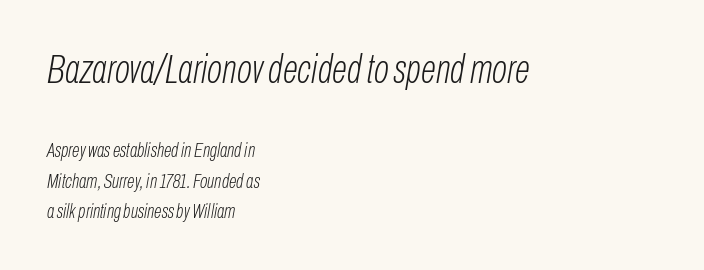
The image shows 40 px light, condensed type, italic (leaning right); set left-aligned, normal line spacing (1.51x), normal letter spacing, not underlined; the first (top) block is 2.0x larger; low stroke contrast and a medium x-height.
